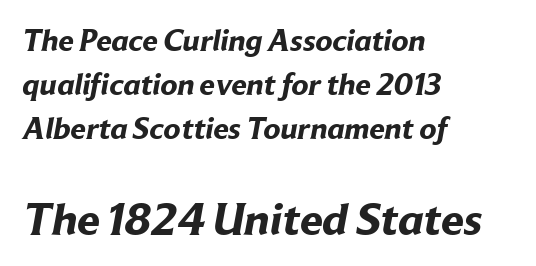
The following chunk of copy outweighs the initial chunk in type size. The strokes are fattened all the way to bold. This sample uses plain, unmodified letter spacing. Line starts are locked; line ends wander. Has an underline been added? It has not. The face used here is proportionally spaced, like ordinary book or web type.
